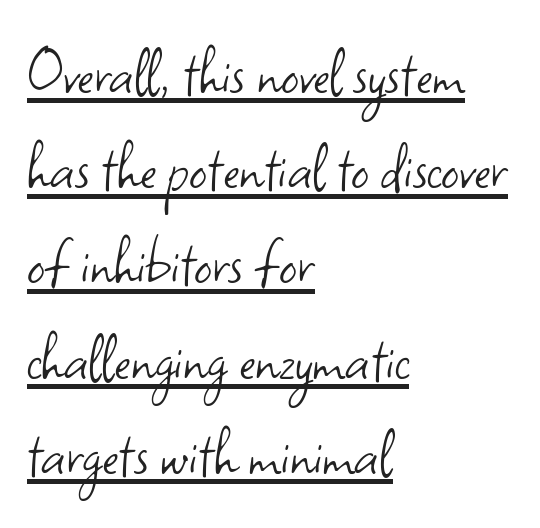
The image shows 70 px light sans-serif type; set left-aligned, normal line spacing (1.36x), normal letter spacing, underlined; low stroke contrast and a small x-height.
